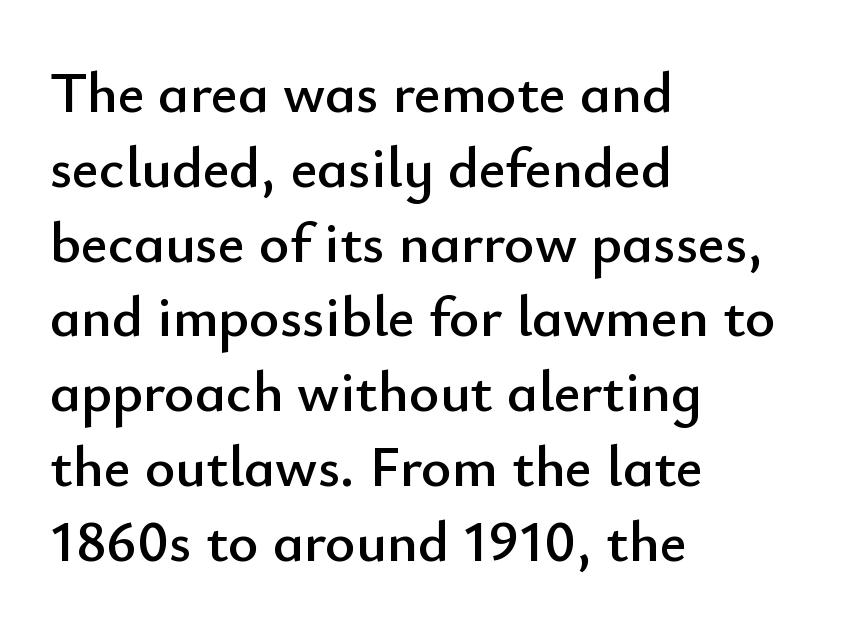
Q: Is the text italic (slanted)? A: No, it is upright.
Q: Is the typeface a serif or a sans-serif typeface? A: Sans-serif.
Q: Is the text underlined? A: No.
Q: How is the paragraph aligned? A: Left-aligned.
Q: Is the spacing between letters normal or unusually wide? A: Normal.
Q: Is the spacing between lines tight, normal or loose? A: Normal.
Q: Width (condensed, normal, or wide)? A: Normal.
Q: Stroke contrast? A: Low.
Q: x-height? A: Small.
Q: Monospaced? A: No.
